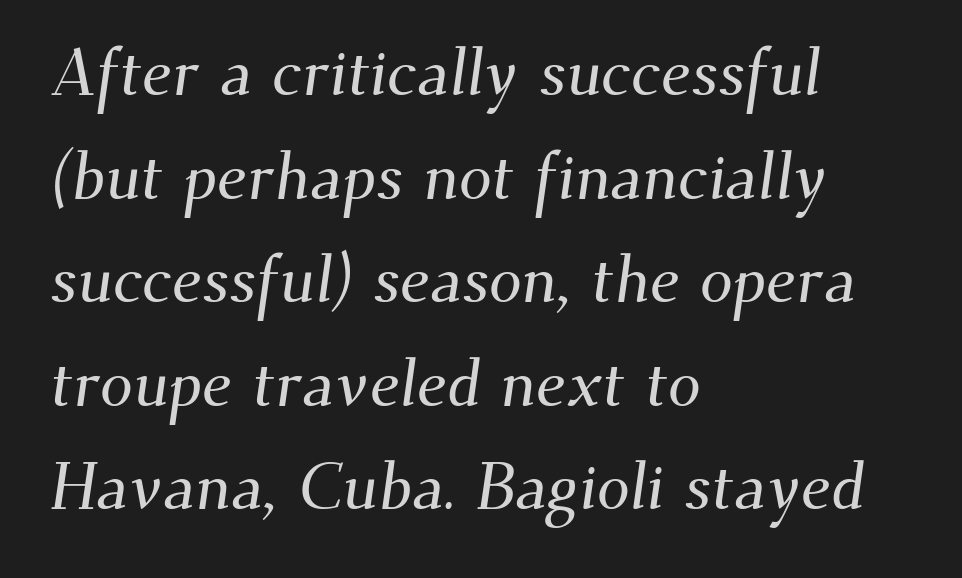
{"serif": "yes", "width": "normal", "stroke_contrast": "medium", "x_height": "small", "monospaced": "no", "underline": "no", "align": "left", "line_spacing": "normal", "line_spacing_ratio": 1.57, "letter_spacing": "normal", "letter_spacing_em": 0.0, "glyph_px": 66}
